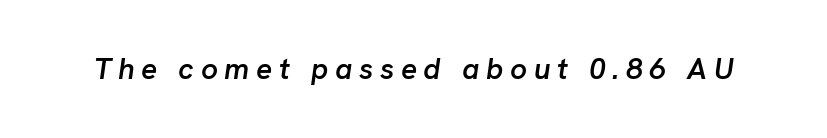
In terms of weight, the rendering is demibold, just under bold. Caption: expanded tracking, letters set apart. The text carries the slant typical of an italic or oblique font. Underlining? Definitely not there.
